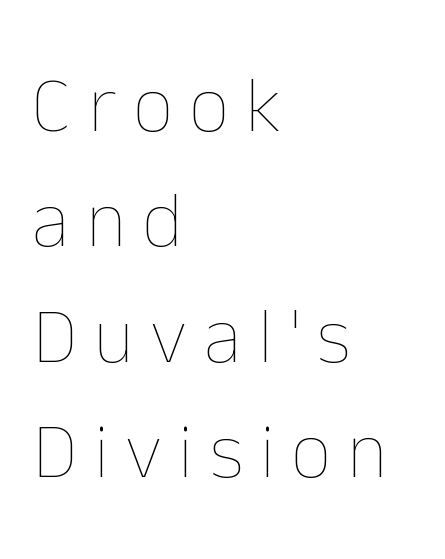
The image shows 79 px thin type, upright; set left-aligned, normal line spacing (1.46x), unusually wide letter spacing (+0.21 em), not underlined; low stroke contrast and a medium x-height.
